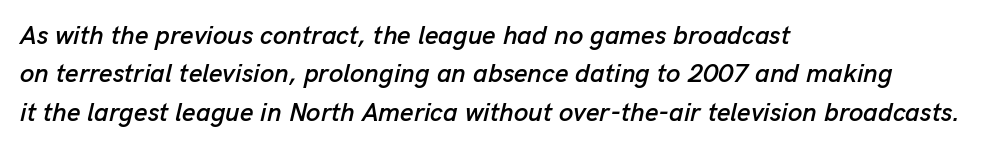
Words appear dense and cohesive because spacing is normal. Every character sits at an angle, as italics do. A bare baseline throughout the passage. Each new line begins a customary step beneath the previous one. This sample is left-justified, so line endings fall wherever the words run out.
